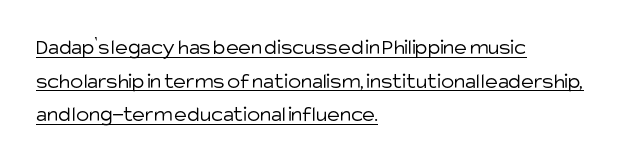
Q: Is the text bold? A: No.
Q: Is the text italic (slanted)? A: No, it is upright.
Q: Is the text underlined? A: Yes.
Q: How is the paragraph aligned? A: Left-aligned.
Q: Is the spacing between letters normal or unusually wide? A: Normal.
Q: Is the spacing between lines tight, normal or loose? A: Normal.
